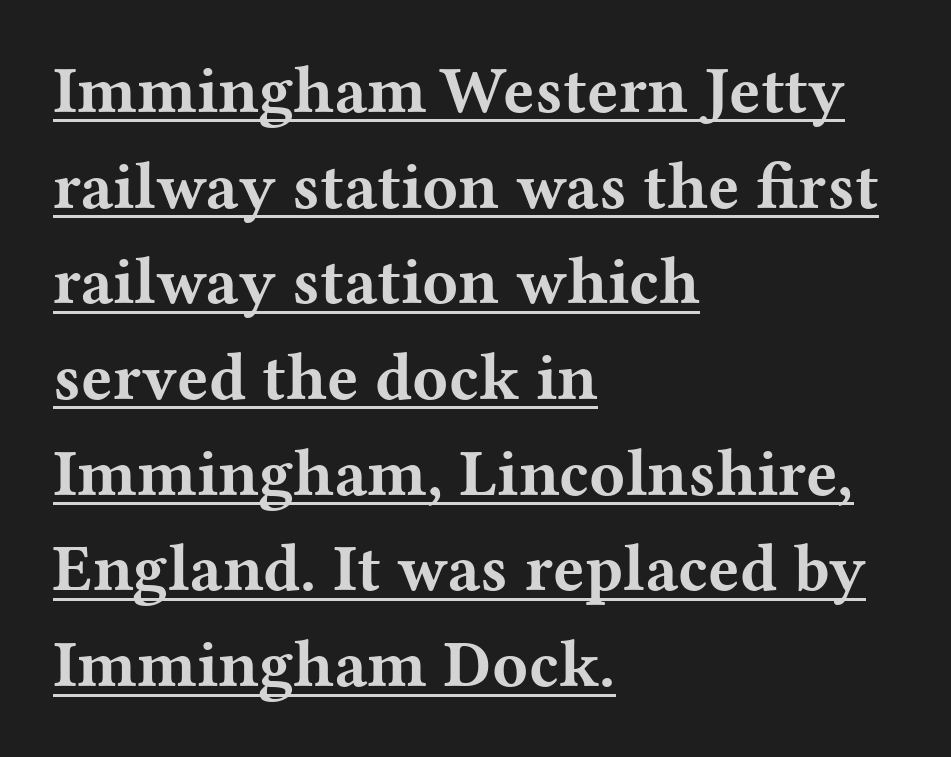
Q: Is the text bold? A: Yes.
Q: Is the text italic (slanted)? A: No, it is upright.
Q: Is the typeface a serif or a sans-serif typeface? A: Serif.
Q: Is the text underlined? A: Yes.
Q: How is the paragraph aligned? A: Left-aligned.
Q: Is the spacing between letters normal or unusually wide? A: Normal.
Q: Is the spacing between lines tight, normal or loose? A: Normal.
Q: Width (condensed, normal, or wide)? A: Wide.
Q: Stroke contrast? A: Medium.
Q: x-height? A: Medium.
Q: Monospaced? A: No.
